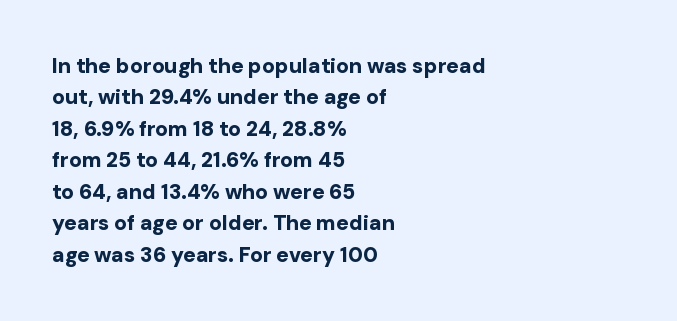
Q: Is the text bold? A: Yes.
Q: Is the text italic (slanted)? A: No, it is upright.
Q: Is the text underlined? A: No.
Q: How is the paragraph aligned? A: Left-aligned.
Q: Is the spacing between letters normal or unusually wide? A: Normal.
Q: Is the spacing between lines tight, normal or loose? A: Normal.
